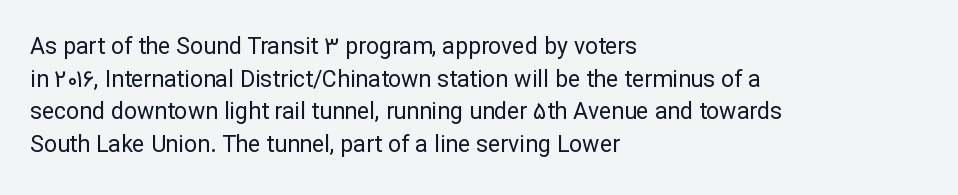
Characters follow at the spacing the type designer built in. The letterforms sit at book weight or below. Rendered with straight, roman letterforms. The rows are spaced the way most documents space them. The strip under each line holds only bare page.
